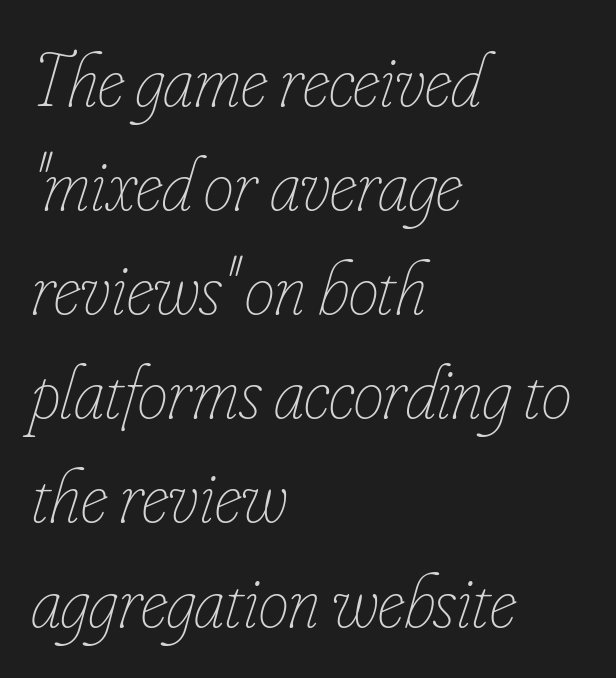
The image shows 76 px thin, condensed type, italic (leaning right); set left-aligned, normal line spacing (1.37x), normal letter spacing, not underlined; low stroke contrast and a small x-height.
